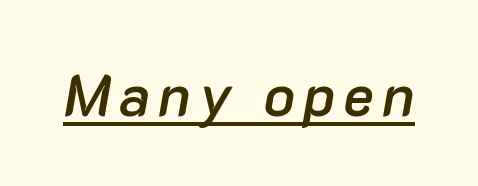
Q: Is the text bold? A: Semi-bold.
Q: Is the text italic (slanted)? A: Yes, it leans right by about 10 degrees.
Q: Is the text underlined? A: Yes.
Q: Width (condensed, normal, or wide)? A: Normal.
Q: Stroke contrast? A: Low.
Q: x-height? A: Medium.
Q: Monospaced? A: No.
